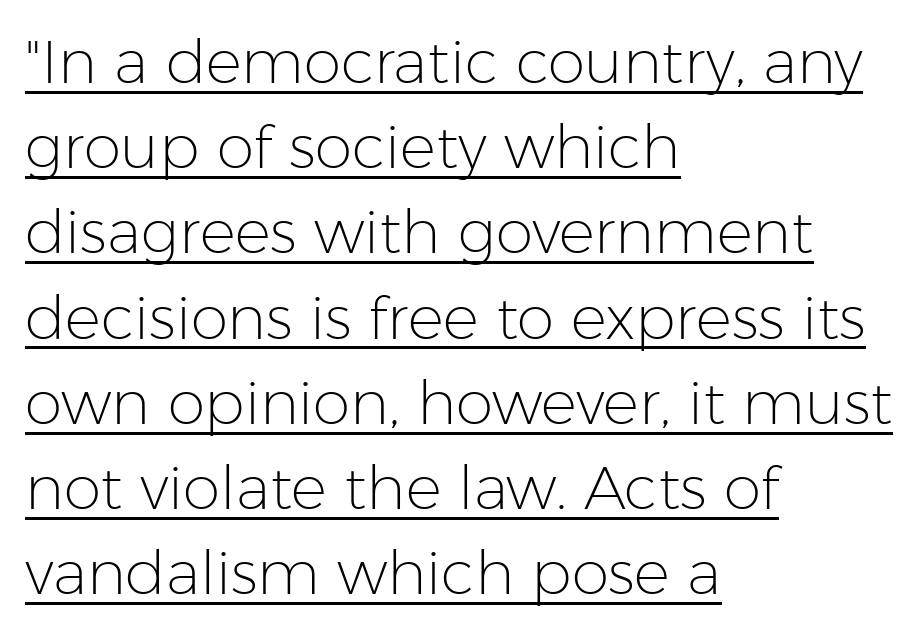
The image shows 60 px light sans-serif type, upright; set left-aligned, normal line spacing (1.42x), normal letter spacing, underlined; low stroke contrast and a medium x-height.
